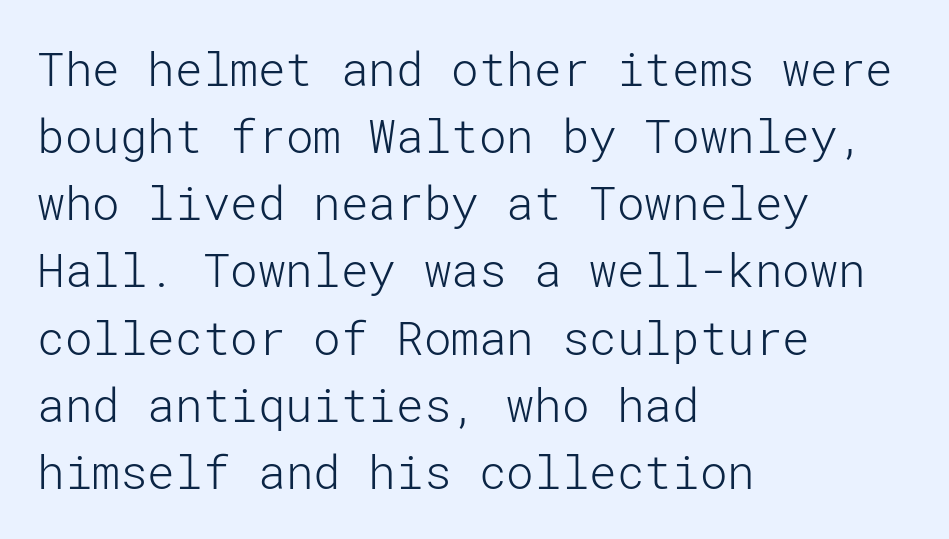
Q: Is the text bold? A: No.
Q: Is the text italic (slanted)? A: No, it is upright.
Q: Is the typeface a serif or a sans-serif typeface? A: Sans-serif.
Q: Is the text underlined? A: No.
Q: How is the paragraph aligned? A: Left-aligned.
Q: Is the spacing between letters normal or unusually wide? A: Normal.
Q: Is the spacing between lines tight, normal or loose? A: Normal.
Q: Width (condensed, normal, or wide)? A: Normal.
Q: Stroke contrast? A: Low.
Q: x-height? A: Medium.
